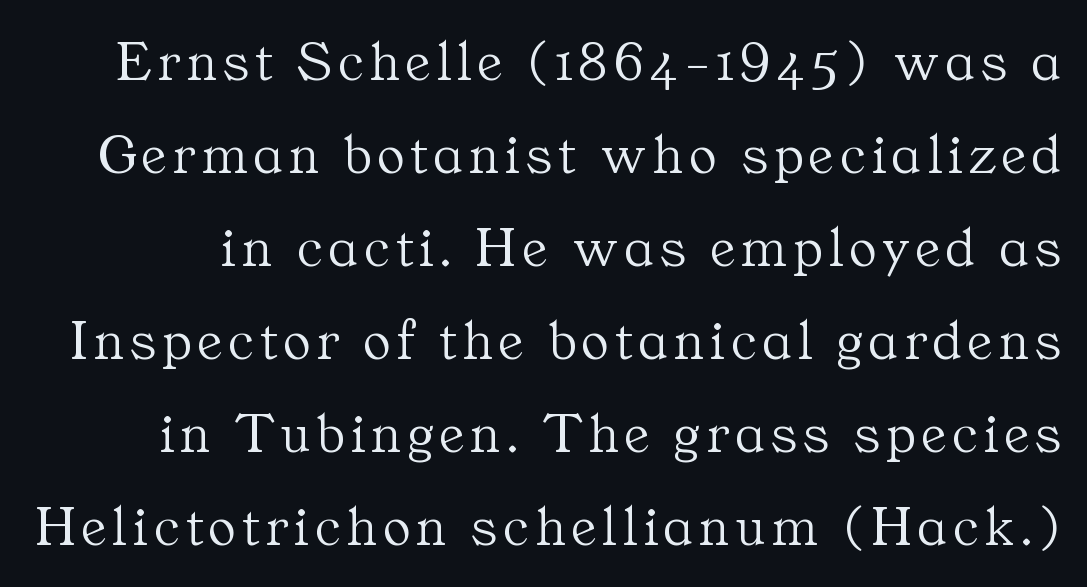
{"serif": "yes", "italic": "no", "bold": "no", "weight": "light", "width": "normal", "stroke_contrast": "medium", "x_height": "medium", "monospaced": "no", "underline": "no", "line_spacing": "normal", "line_spacing_ratio": 1.63, "glyph_px": 57}
